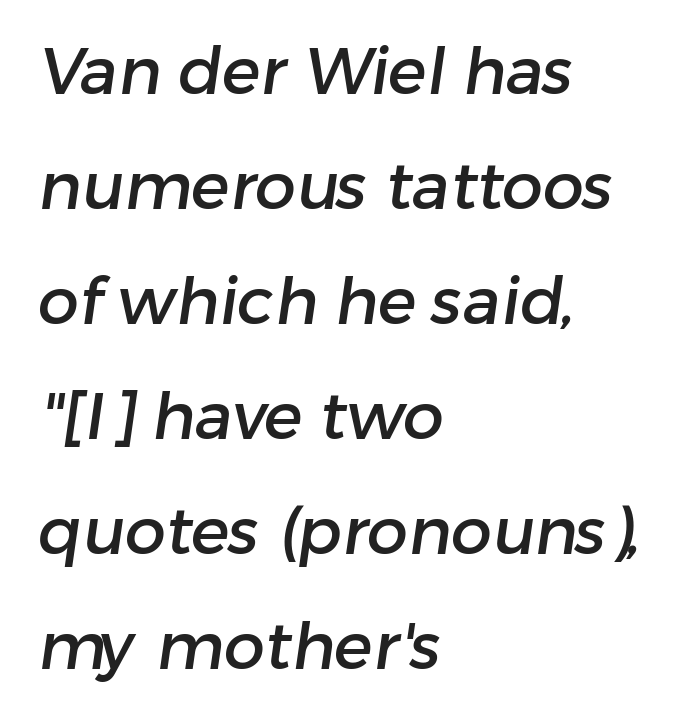
Q: Is the typeface a serif or a sans-serif typeface? A: Sans-serif.
Q: Is the text underlined? A: No.
Q: How is the paragraph aligned? A: Left-aligned.
Q: Is the spacing between letters normal or unusually wide? A: Normal.
Q: Width (condensed, normal, or wide)? A: Normal.
Q: Stroke contrast? A: Low.
Q: x-height? A: Medium.
Q: Monospaced? A: No.
